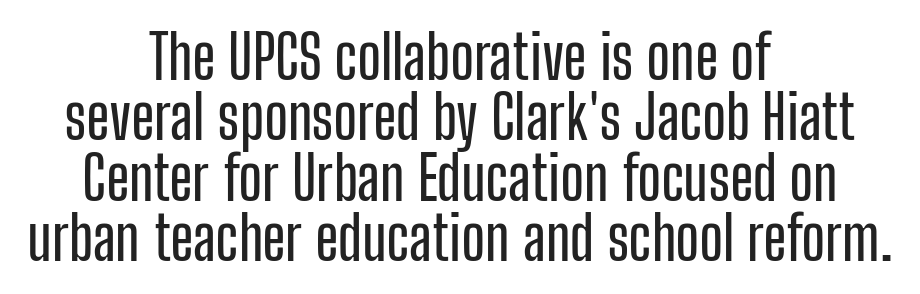
The image shows 61 px condensed sans-serif type, upright; set centered, tight line spacing (0.99x), normal letter spacing, not underlined; low stroke contrast and a medium x-height.
